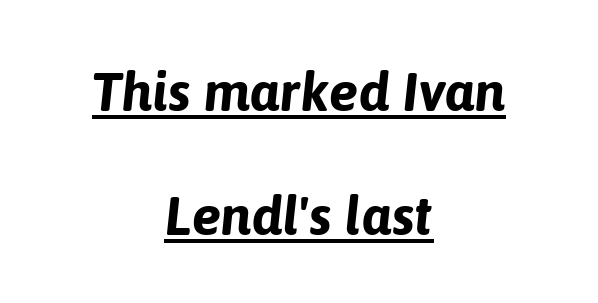
The image shows 55 px bold type, italic (leaning right); set centered, loose line spacing (2.25x), normal letter spacing, underlined; low stroke contrast and a medium x-height.
